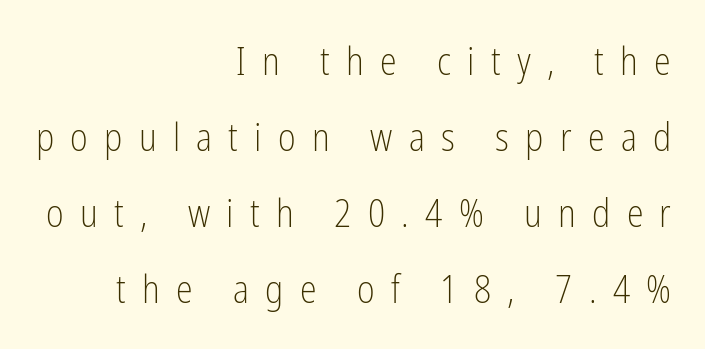
Descender tails drop into unmarked territory. Layout note: lines flush right. The typeface chosen for these lines omits serifs. The block of text is sparse from top to bottom, with ample space between rows. Does the lettering tilt? It doesn't — this is upright.
